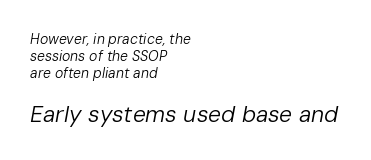
Honestly, the letter spacing is just normal — you wouldn't notice it. The strokes are not fattened; the text isn't bold. The rendering anchors every line to the left-hand side. Underline: absent. The text carries the slant typical of an italic or oblique font. Bigger letters appear in the bottom chunk; the top chunk is reduced.
